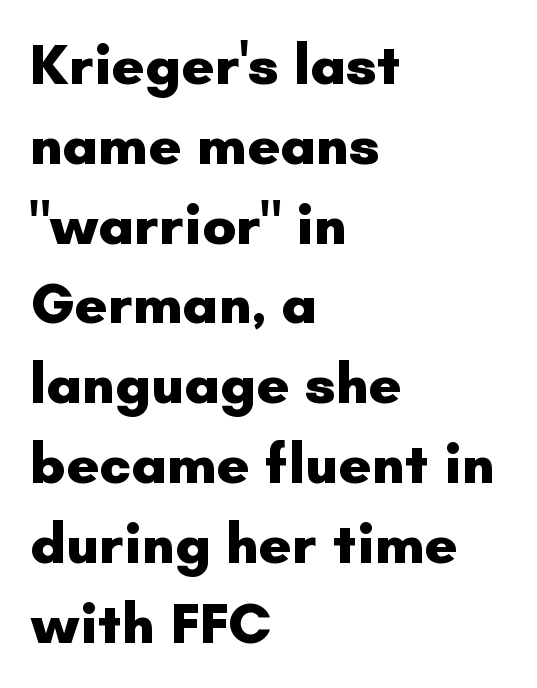
{"serif": "no", "italic": "no", "bold": "yes", "weight": "heavy", "width": "normal", "stroke_contrast": "low", "x_height": "small", "monospaced": "no", "underline": "no", "align": "left", "line_spacing": "normal", "line_spacing_ratio": 1.4, "letter_spacing": "normal", "letter_spacing_em": 0.0, "glyph_px": 57}
